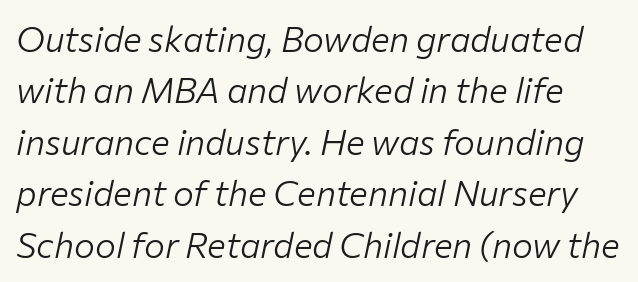
The image shows 35 px light type, italic (leaning right); set normal line spacing (1.47x), normal letter spacing, not underlined; low stroke contrast and a medium x-height.
